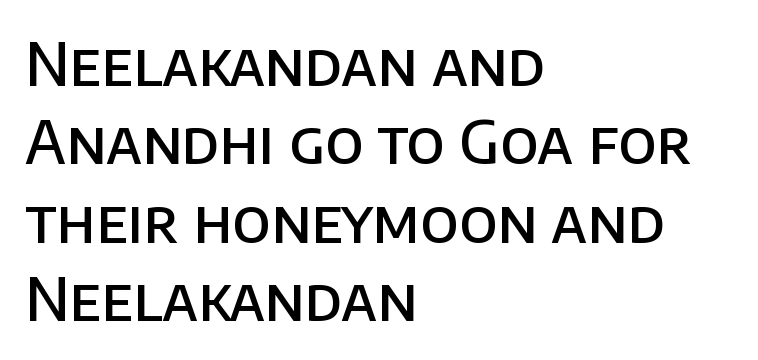
Serif or sans? Sans — the stroke terminals are bare. A semibold gives these letters moderate extra thickness, short of bold. In CSS terms this would be text-align: left. The passage shown has conventional tracking throughout.
